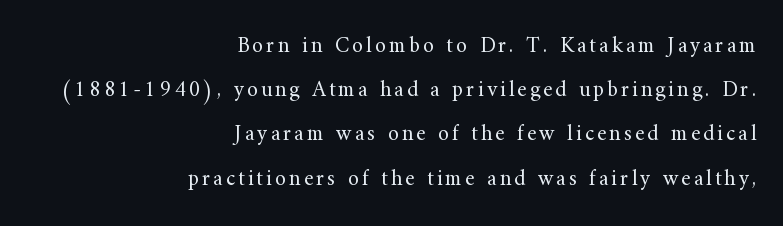
{"italic": "no", "bold": "no", "underline": "no", "align": "right", "line_spacing": "loose", "line_spacing_ratio": 2.01, "glyph_px": 22}
